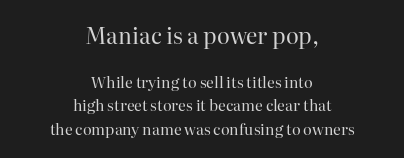
Q: Is the text bold? A: No.
Q: Is the text italic (slanted)? A: No, it is upright.
Q: Is the text underlined? A: No.
Q: How is the paragraph aligned? A: Centered.
Q: Is the spacing between letters normal or unusually wide? A: Normal.
Q: Is the spacing between lines tight, normal or loose? A: Normal.
Q: Which block of text is set in a larger size, the first (top) or the second (bottom)? A: The first (top) one.
